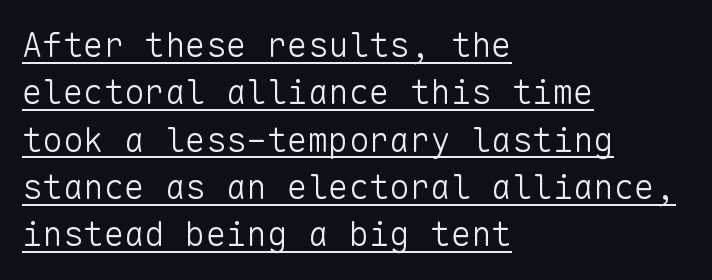
Q: Is the text bold? A: No.
Q: Is the text italic (slanted)? A: No, it is upright.
Q: Is the typeface a serif or a sans-serif typeface? A: Sans-serif.
Q: Is the text underlined? A: Yes.
Q: How is the paragraph aligned? A: Left-aligned.
Q: Is the spacing between letters normal or unusually wide? A: Normal.
Q: Is the spacing between lines tight, normal or loose? A: Normal.
Q: Width (condensed, normal, or wide)? A: Normal.
Q: Stroke contrast? A: Low.
Q: x-height? A: Medium.
Q: Monospaced? A: Yes.
